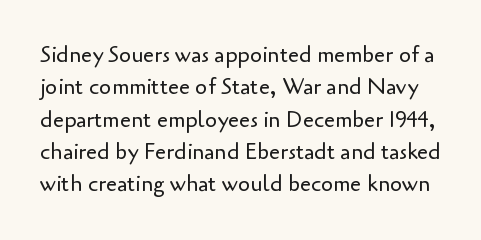
Interline gaps are of average width in this sample. It's the straight-up-and-down kind of type. Look at the tracking — it's just the regular setting, nothing added. Quick note: underline off.
